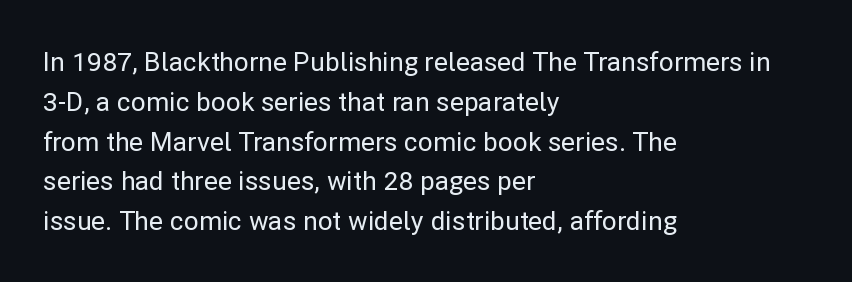
How would I describe the line gaps? Plain and ordinary. Does extra space separate the letters? No, they use regular spacing. These lines stack with their left ends in a neat column. Underlining? Definitely not there. Quick note: not italic, upright.
